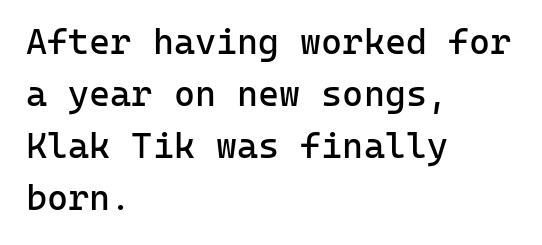
{"serif": "no", "italic": "no", "bold": "no", "weight": "regular", "width": "normal", "stroke_contrast": "low", "x_height": "medium", "monospaced": "yes", "underline": "no", "align": "left", "line_spacing": "normal", "line_spacing_ratio": 1.44, "letter_spacing": "normal", "letter_spacing_em": 0.0, "glyph_px": 36}
